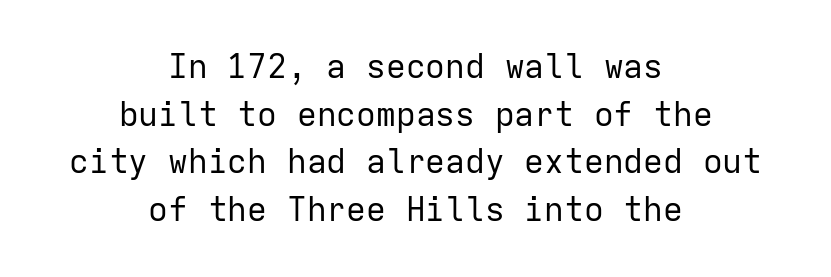
{"serif": "no", "italic": "no", "bold": "no", "weight": "regular", "width": "normal", "stroke_contrast": "low", "x_height": "medium", "monospaced": "yes", "underline": "no", "align": "center", "line_spacing": "normal", "line_spacing_ratio": 1.44, "letter_spacing": "normal", "letter_spacing_em": 0.0, "glyph_px": 33}
